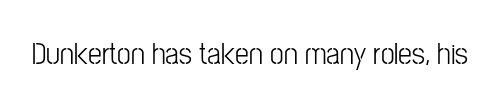
{"serif": "no", "italic": "no", "width": "condensed", "stroke_contrast": "low", "x_height": "medium", "monospaced": "no", "underline": "no", "letter_spacing": "normal", "letter_spacing_em": 0.0, "glyph_px": 31}
